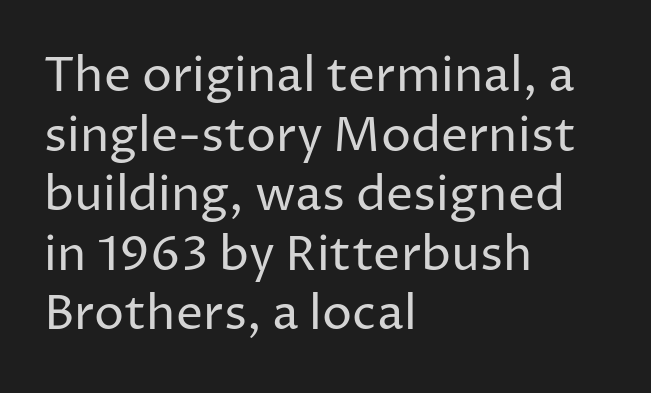
Q: Is the text bold? A: No.
Q: Is the text italic (slanted)? A: No, it is upright.
Q: Is the typeface a serif or a sans-serif typeface? A: Sans-serif.
Q: Is the text underlined? A: No.
Q: How is the paragraph aligned? A: Left-aligned.
Q: Is the spacing between letters normal or unusually wide? A: Normal.
Q: Width (condensed, normal, or wide)? A: Normal.
Q: Stroke contrast? A: Low.
Q: x-height? A: Medium.
Q: Monospaced? A: No.
